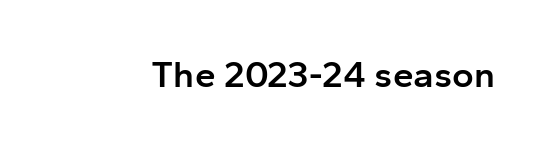
The image shows 37 px semibold sans-serif type, upright; set normal letter spacing, not underlined; low stroke contrast and a medium x-height.
